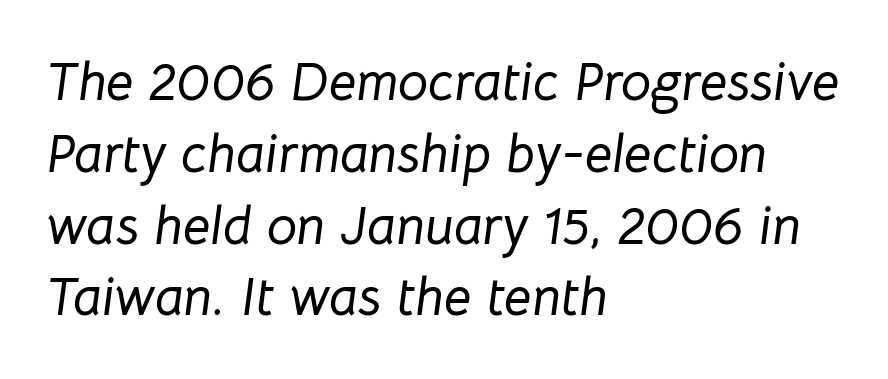
The image shows 54 px text type, italic (leaning right); set left-aligned, normal line spacing (1.33x), normal letter spacing, not underlined; low stroke contrast and a medium x-height.
